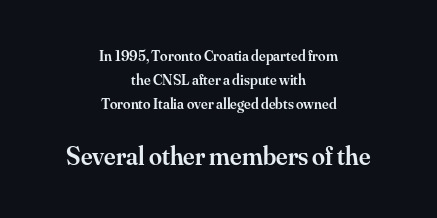
Q: Is the text bold? A: Semi-bold.
Q: Is the text italic (slanted)? A: No, it is upright.
Q: Is the text underlined? A: No.
Q: How is the paragraph aligned? A: Centered.
Q: Is the spacing between letters normal or unusually wide? A: Normal.
Q: Is the spacing between lines tight, normal or loose? A: Normal.
Q: Which block of text is set in a larger size, the first (top) or the second (bottom)? A: The second (bottom) one.
